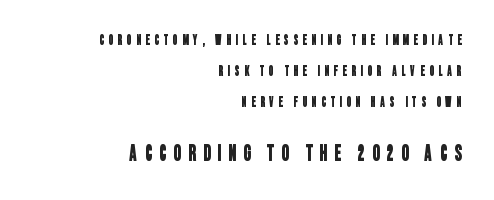
The image shows 22 px text type; set right-aligned, loose line spacing (2.21x), unusually wide letter spacing (+0.34 em), not underlined; the second (bottom) block is 1.57x larger.
